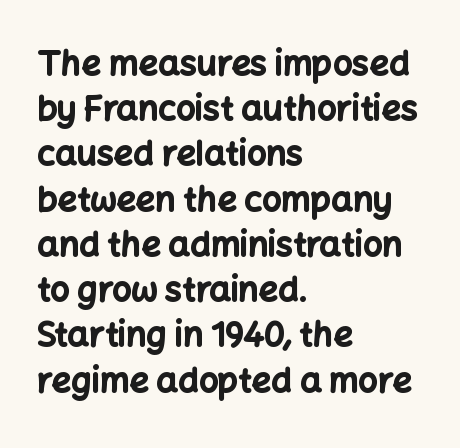
Q: Is the text bold? A: Yes.
Q: Is the text italic (slanted)? A: No, it is upright.
Q: Is the typeface a serif or a sans-serif typeface? A: Sans-serif.
Q: Is the text underlined? A: No.
Q: How is the paragraph aligned? A: Left-aligned.
Q: Is the spacing between letters normal or unusually wide? A: Normal.
Q: Is the spacing between lines tight, normal or loose? A: Normal.
Q: Width (condensed, normal, or wide)? A: Normal.
Q: Stroke contrast? A: Low.
Q: x-height? A: Medium.
Q: Monospaced? A: No.
